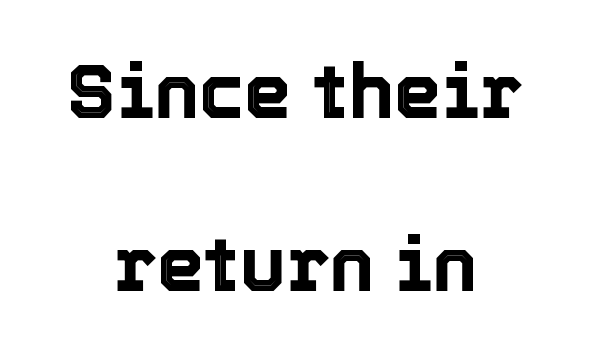
Q: Is the text italic (slanted)? A: No, it is upright.
Q: Is the text underlined? A: No.
Q: How is the paragraph aligned? A: Centered.
Q: Is the spacing between letters normal or unusually wide? A: Normal.
Q: Is the spacing between lines tight, normal or loose? A: Loose.
Q: Width (condensed, normal, or wide)? A: Normal.
Q: x-height? A: Medium.
Q: Monospaced? A: No.
